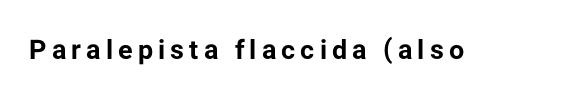
{"italic": "no", "bold": "yes", "underline": "no", "glyph_px": 27}
